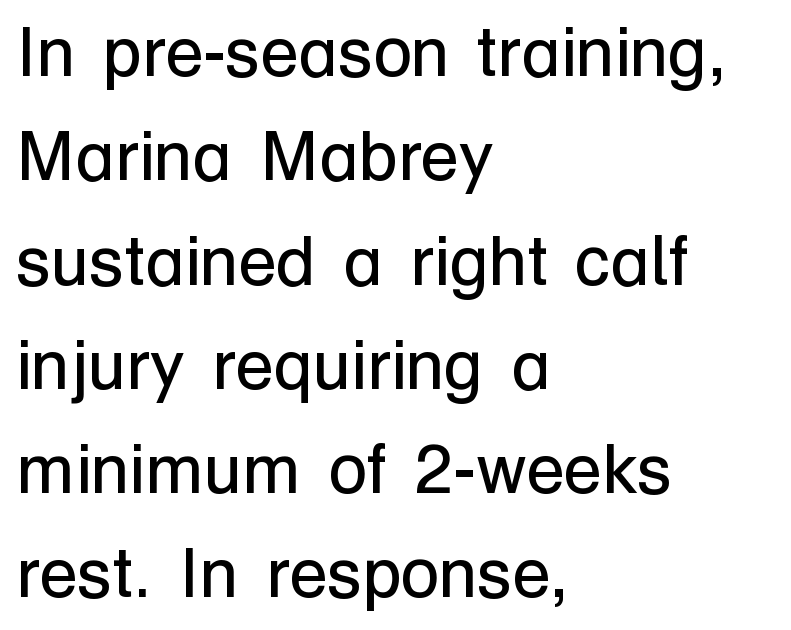
The image shows 70 px regular-weight sans-serif type, upright; set left-aligned, normal line spacing (1.49x), normal letter spacing, not underlined; low stroke contrast and a medium x-height.
